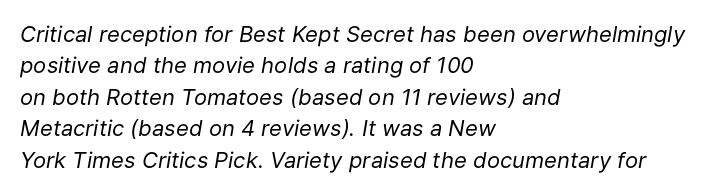
The image shows 22 px text type, italic (leaning right); set left-aligned, normal line spacing (1.43x), normal letter spacing, not underlined.
